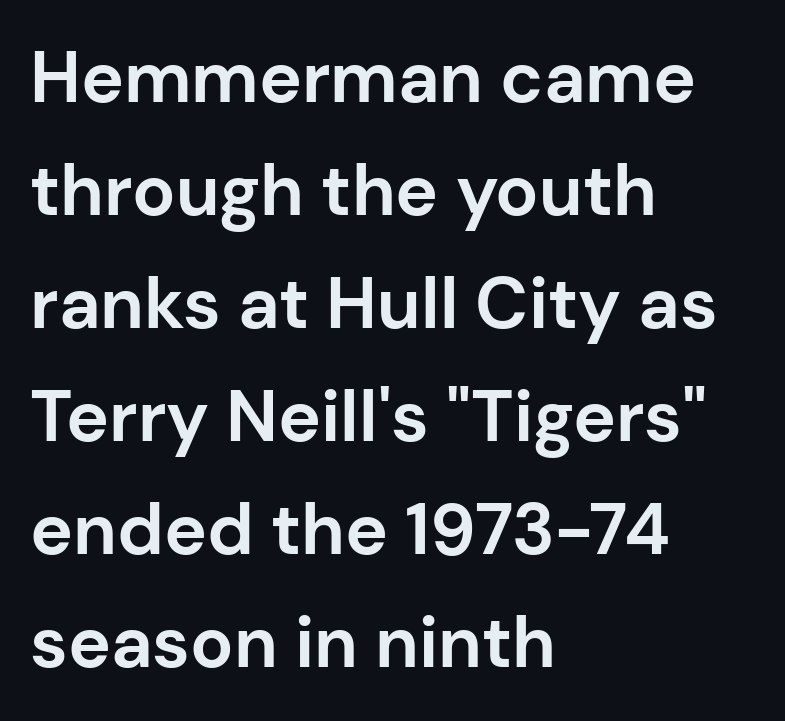
Q: Is the text bold? A: Yes.
Q: Is the text italic (slanted)? A: No, it is upright.
Q: Is the typeface a serif or a sans-serif typeface? A: Sans-serif.
Q: Is the text underlined? A: No.
Q: How is the paragraph aligned? A: Left-aligned.
Q: Is the spacing between letters normal or unusually wide? A: Normal.
Q: Is the spacing between lines tight, normal or loose? A: Normal.
Q: Width (condensed, normal, or wide)? A: Normal.
Q: Stroke contrast? A: Low.
Q: x-height? A: Medium.
Q: Monospaced? A: No.
